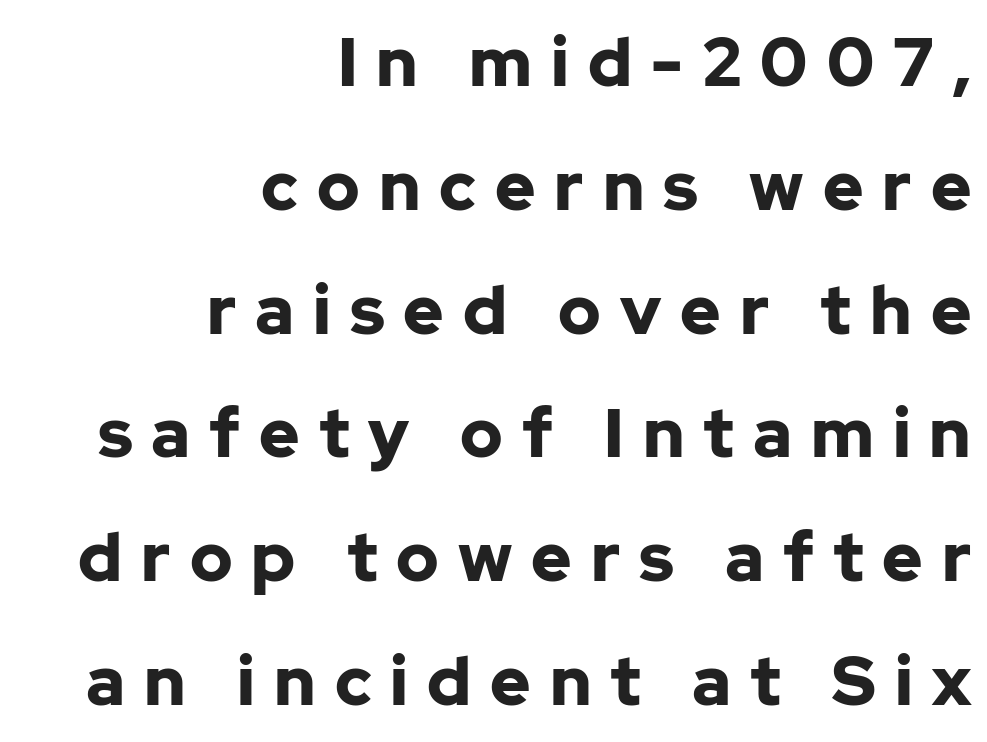
The image shows 68 px bold sans-serif type, upright; set right-aligned, line spacing 1.82x, unusually wide letter spacing (+0.28 em), not underlined; low stroke contrast and a medium x-height.
